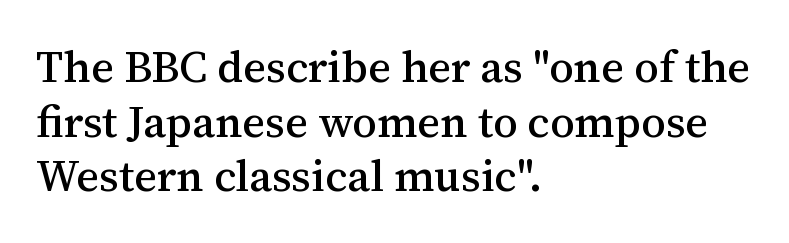
Character widths vary here, with narrow letters taking less room than wide ones. Style check: upright. Glyph-to-glyph distance matches everyday printed text. Descender tails drop into unmarked territory. The compositor pushed each line to the left boundary.
